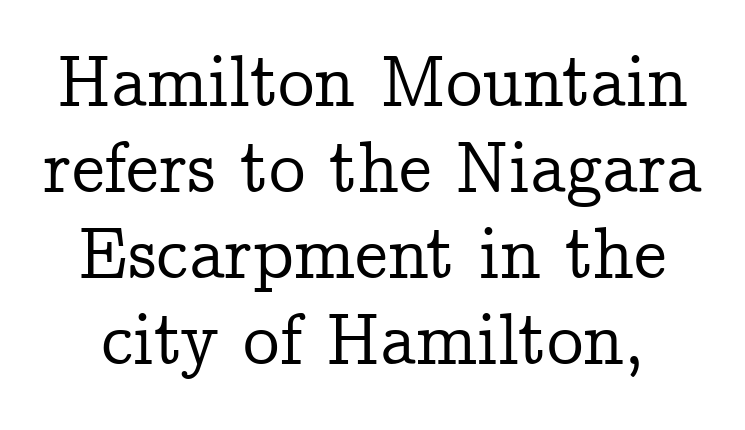
Q: Is the text italic (slanted)? A: No, it is upright.
Q: Is the typeface a serif or a sans-serif typeface? A: Serif.
Q: Is the text underlined? A: No.
Q: Is the spacing between letters normal or unusually wide? A: Normal.
Q: Width (condensed, normal, or wide)? A: Normal.
Q: Stroke contrast? A: Low.
Q: x-height? A: Medium.
Q: Monospaced? A: No.
